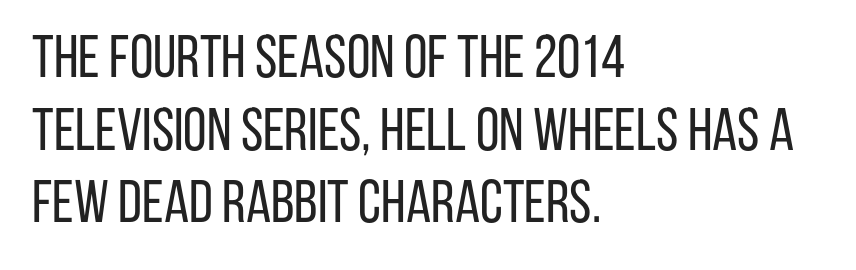
{"serif": "no", "italic": "no", "bold": "no", "weight": "regular", "width": "condensed", "stroke_contrast": "low", "x_height": "large", "monospaced": "no", "underline": "no", "align": "left", "line_spacing_ratio": 1.21, "letter_spacing": "normal", "letter_spacing_em": 0.0, "glyph_px": 60}
